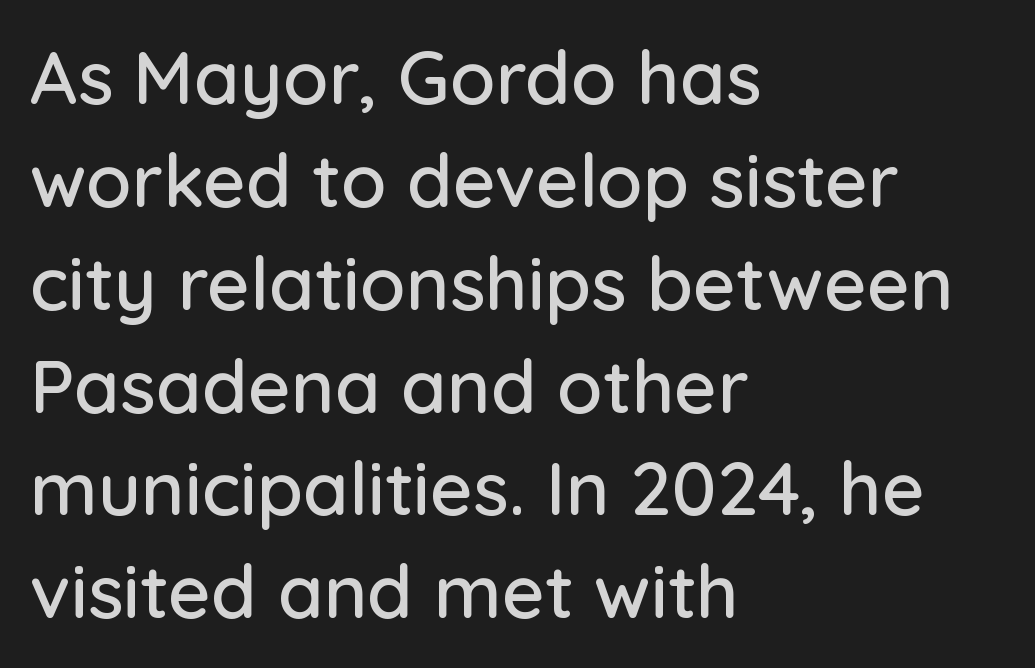
Q: Is the text italic (slanted)? A: No, it is upright.
Q: Is the typeface a serif or a sans-serif typeface? A: Sans-serif.
Q: Is the text underlined? A: No.
Q: How is the paragraph aligned? A: Left-aligned.
Q: Is the spacing between letters normal or unusually wide? A: Normal.
Q: Is the spacing between lines tight, normal or loose? A: Normal.
Q: Width (condensed, normal, or wide)? A: Normal.
Q: Stroke contrast? A: Low.
Q: x-height? A: Medium.
Q: Monospaced? A: No.
